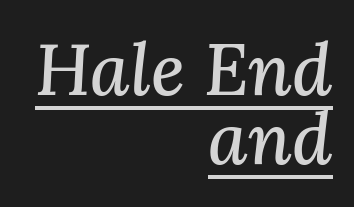
The image shows 72 px serif type, italic (leaning right); set right-aligned, tight line spacing (0.96x), normal letter spacing, underlined; medium stroke contrast and a medium x-height.
